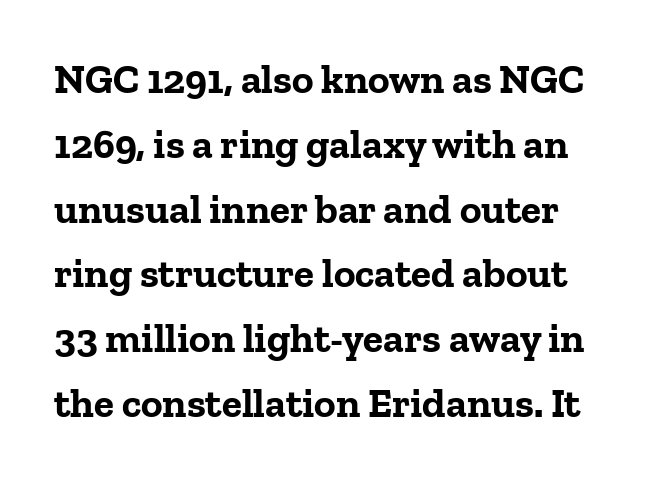
Q: Is the text bold? A: Yes.
Q: Is the text italic (slanted)? A: No, it is upright.
Q: Is the typeface a serif or a sans-serif typeface? A: Serif.
Q: Is the text underlined? A: No.
Q: Is the spacing between letters normal or unusually wide? A: Normal.
Q: Is the spacing between lines tight, normal or loose? A: Normal.
Q: Width (condensed, normal, or wide)? A: Normal.
Q: Stroke contrast? A: Low.
Q: x-height? A: Medium.
Q: Monospaced? A: No.
